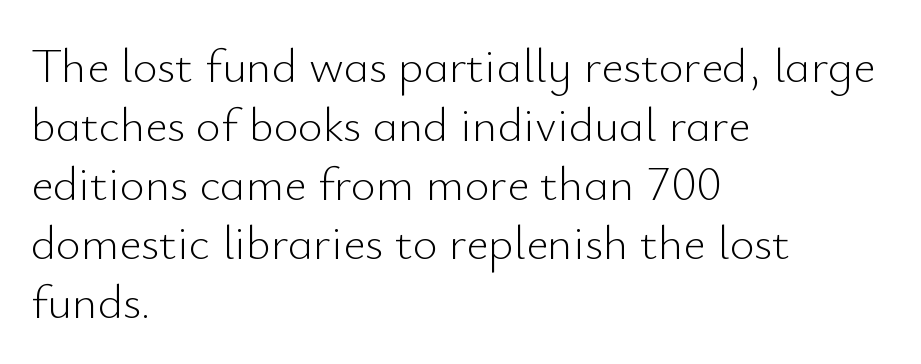
{"serif": "no", "italic": "no", "bold": "no", "weight": "light", "width": "normal", "stroke_contrast": "low", "x_height": "small", "monospaced": "no", "underline": "no", "align": "left", "line_spacing_ratio": 1.23, "letter_spacing": "normal", "letter_spacing_em": 0.0, "glyph_px": 48}
